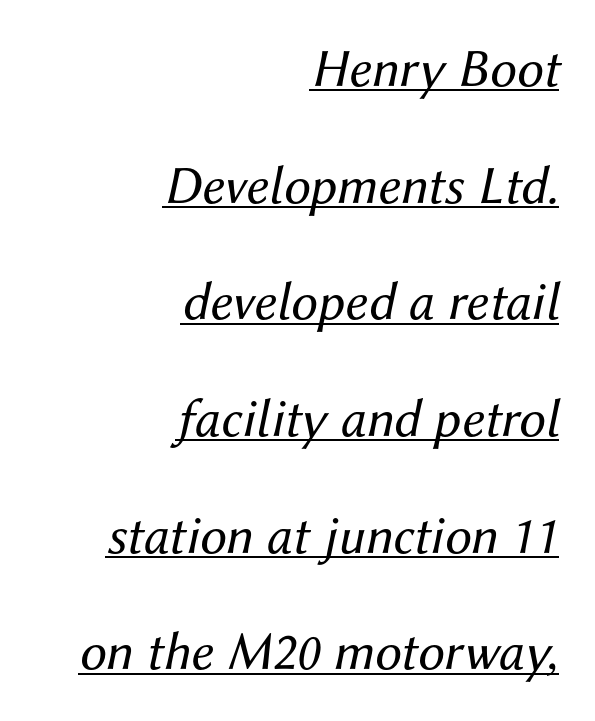
Q: Is the text bold? A: No.
Q: Is the text italic (slanted)? A: Yes, it leans right by about 12 degrees.
Q: Is the text underlined? A: Yes.
Q: How is the paragraph aligned? A: Right-aligned.
Q: Is the spacing between letters normal or unusually wide? A: Normal.
Q: Is the spacing between lines tight, normal or loose? A: Loose.
Q: Width (condensed, normal, or wide)? A: Normal.
Q: Stroke contrast? A: Medium.
Q: x-height? A: Medium.
Q: Monospaced? A: No.
